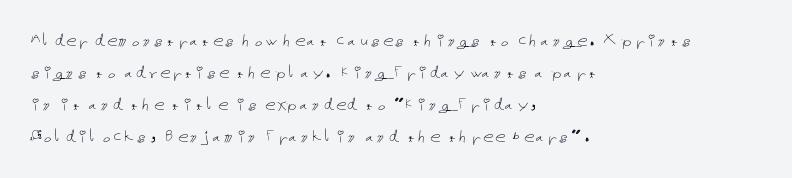
The image shows 21 px text type, upright; set left-aligned, normal line spacing (1.52x), normal letter spacing, not underlined.
